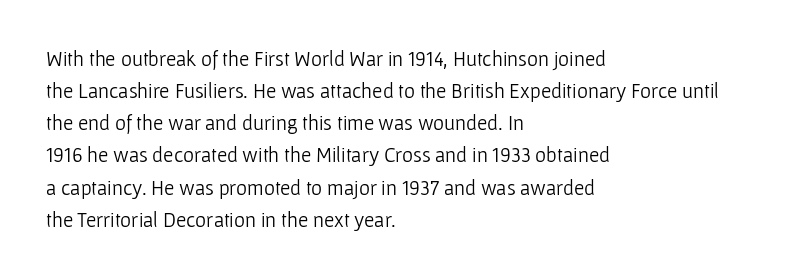
The image shows 21 px text type, upright; set left-aligned, normal line spacing (1.53x), normal letter spacing, not underlined.
